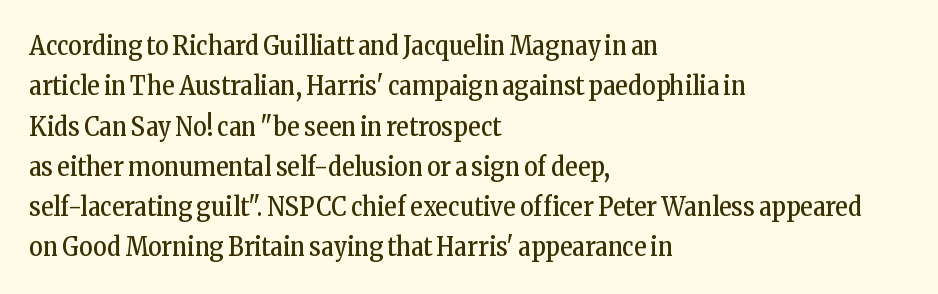
{"italic": "no", "bold": "no", "underline": "no", "align": "left", "line_spacing": "normal", "line_spacing_ratio": 1.55, "letter_spacing": "normal", "letter_spacing_em": 0.0, "glyph_px": 26}
